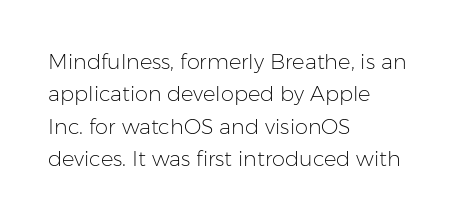
Q: Is the text bold? A: No.
Q: Is the text italic (slanted)? A: No, it is upright.
Q: Is the text underlined? A: No.
Q: How is the paragraph aligned? A: Left-aligned.
Q: Is the spacing between letters normal or unusually wide? A: Normal.
Q: Is the spacing between lines tight, normal or loose? A: Normal.
